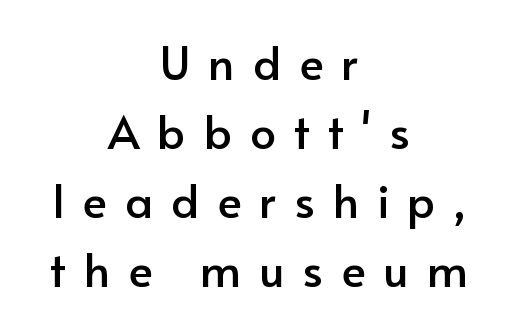
The image shows 46 px sans-serif type, upright; set centered, normal line spacing (1.5x), unusually wide letter spacing (+0.39 em), not underlined; low stroke contrast and a small x-height.
